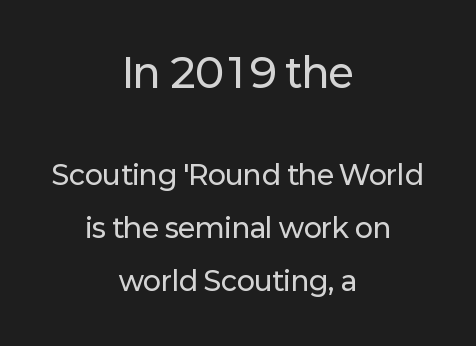
{"serif": "no", "italic": "no", "width": "normal", "stroke_contrast": "low", "x_height": "medium", "monospaced": "no", "underline": "no", "align": "center", "line_spacing": "loose", "line_spacing_ratio": 1.96, "letter_spacing": "normal", "letter_spacing_em": 0.0, "larger_block": "first", "size_ratio": 1.48, "glyph_px": 40}
